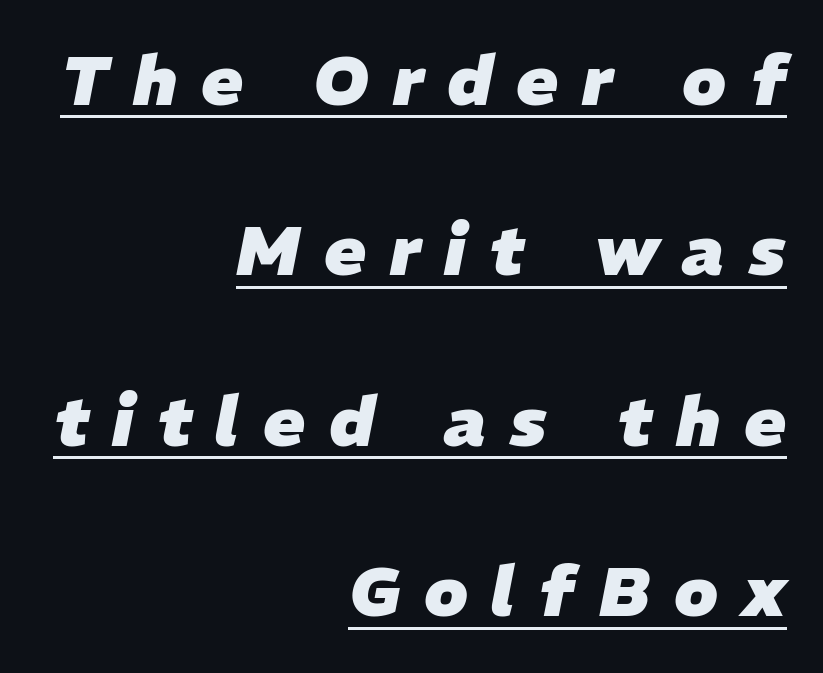
The image shows 69 px heavy type, italic (leaning right); set right-aligned, loose line spacing (2.47x), unusually wide letter spacing (+0.35 em), underlined; low stroke contrast and a medium x-height.
